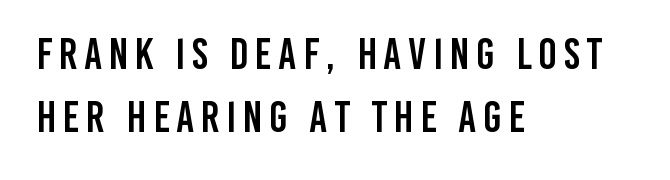
{"serif": "no", "italic": "no", "width": "condensed", "stroke_contrast": "low", "x_height": "large", "monospaced": "no", "underline": "no", "align": "left", "line_spacing": "normal", "line_spacing_ratio": 1.44, "glyph_px": 44}
